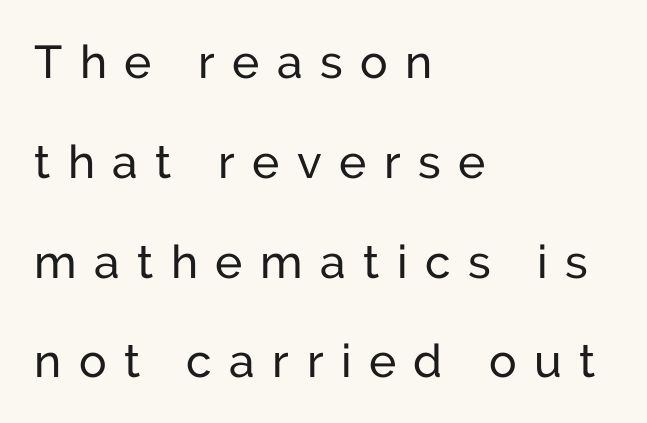
The image shows 46 px sans-serif type, upright; set left-aligned, loose line spacing (2.17x), unusually wide letter spacing (+0.38 em), not underlined; low stroke contrast and a medium x-height.
